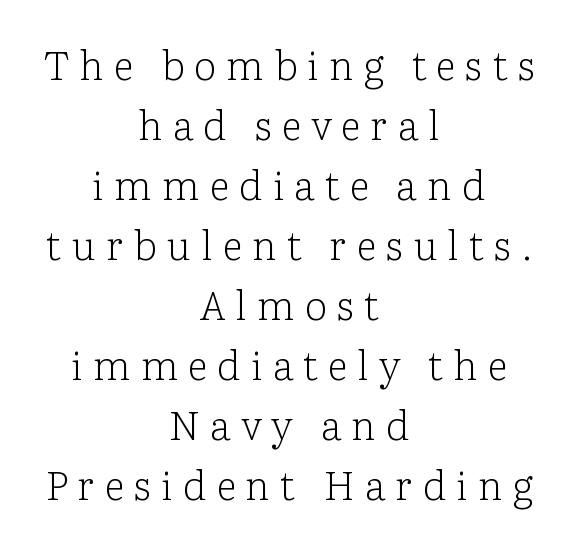
The image shows 40 px light serif type, upright; set centered, normal line spacing (1.5x), unusually wide letter spacing (+0.25 em), not underlined; low stroke contrast and a medium x-height.
